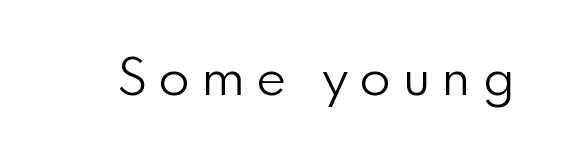
Q: Is the text bold? A: No.
Q: Is the text italic (slanted)? A: No, it is upright.
Q: Is the typeface a serif or a sans-serif typeface? A: Sans-serif.
Q: Is the text underlined? A: No.
Q: Is the spacing between letters normal or unusually wide? A: Unusually wide.
Q: Width (condensed, normal, or wide)? A: Normal.
Q: x-height? A: Small.
Q: Monospaced? A: No.
